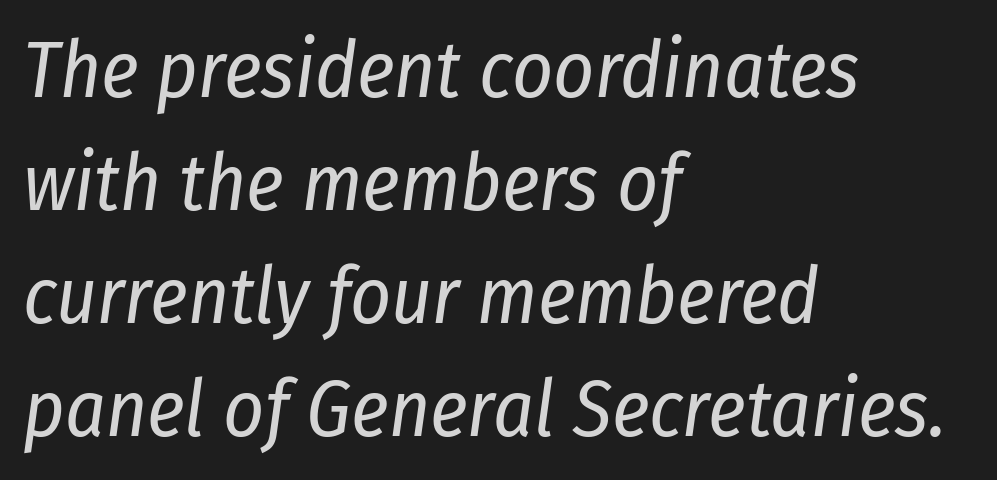
Q: Is the text bold? A: No.
Q: Is the text italic (slanted)? A: Yes, it leans right by about 8 degrees.
Q: Is the text underlined? A: No.
Q: How is the paragraph aligned? A: Left-aligned.
Q: Is the spacing between letters normal or unusually wide? A: Normal.
Q: Is the spacing between lines tight, normal or loose? A: Normal.
Q: Width (condensed, normal, or wide)? A: Condensed.
Q: Stroke contrast? A: Low.
Q: x-height? A: Medium.
Q: Monospaced? A: No.
